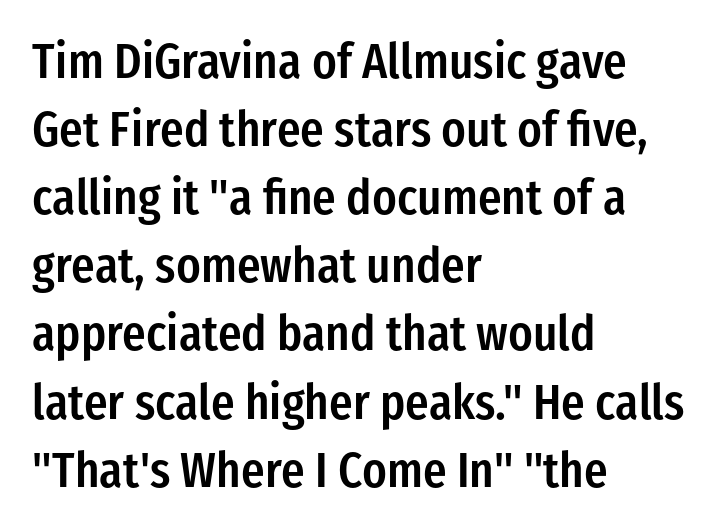
The image shows 49 px semibold, condensed sans-serif type, upright; set left-aligned, normal line spacing (1.39x), normal letter spacing, not underlined; low stroke contrast and a medium x-height.
